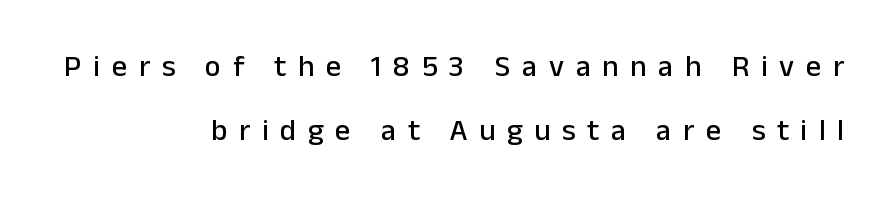
Varying glyph widths throughout — classic text-font behaviour. This rendering widens character spacing well past its baseline value. Posture: straight, roman, zero tilt. The space directly below the letters is spotless.
